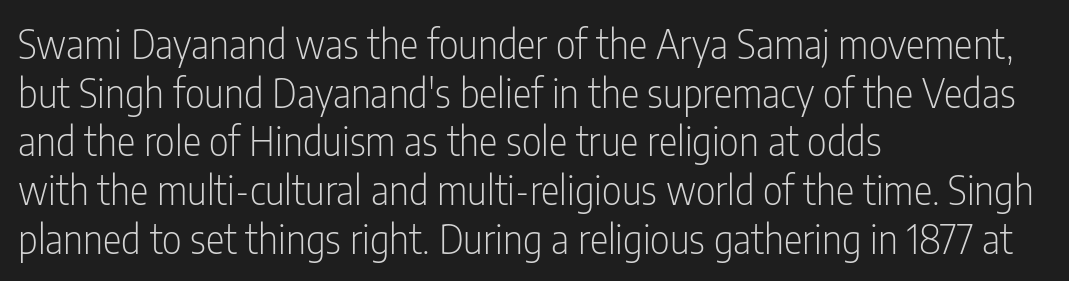
Each letter keeps its own natural width here, so spacing adapts to shape. Layout note: lines flush left. Classification — sans serif. Whoever set this chose a conventional vertical rhythm.
